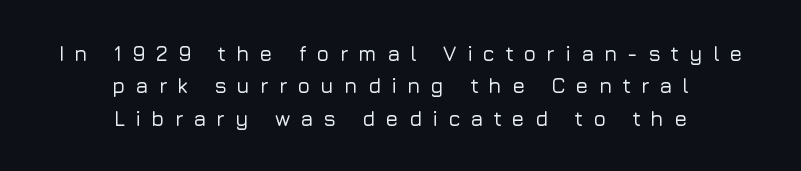
Q: Is the text italic (slanted)? A: No, it is upright.
Q: Is the text underlined? A: No.
Q: How is the paragraph aligned? A: Centered.
Q: Is the spacing between letters normal or unusually wide? A: Unusually wide.
Q: Is the spacing between lines tight, normal or loose? A: Normal.
